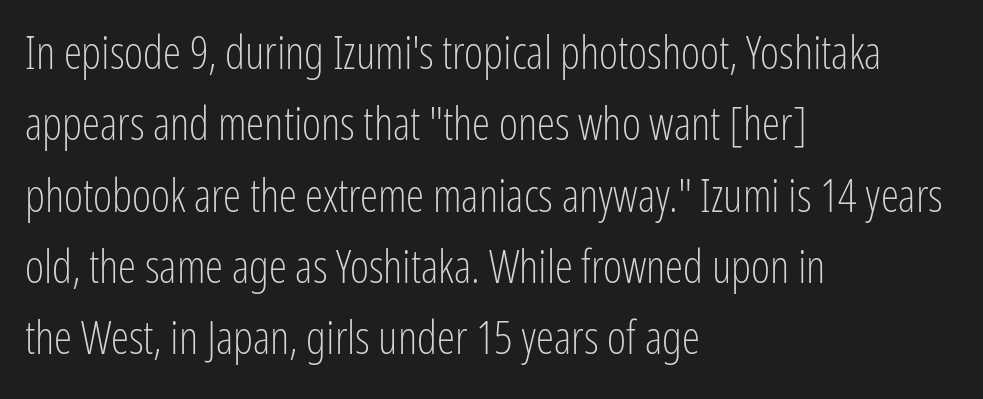
Q: Is the text bold? A: No.
Q: Is the text italic (slanted)? A: No, it is upright.
Q: Is the typeface a serif or a sans-serif typeface? A: Sans-serif.
Q: Is the text underlined? A: No.
Q: How is the paragraph aligned? A: Left-aligned.
Q: Is the spacing between letters normal or unusually wide? A: Normal.
Q: Is the spacing between lines tight, normal or loose? A: Normal.
Q: Width (condensed, normal, or wide)? A: Condensed.
Q: Stroke contrast? A: Low.
Q: x-height? A: Medium.
Q: Monospaced? A: No.
